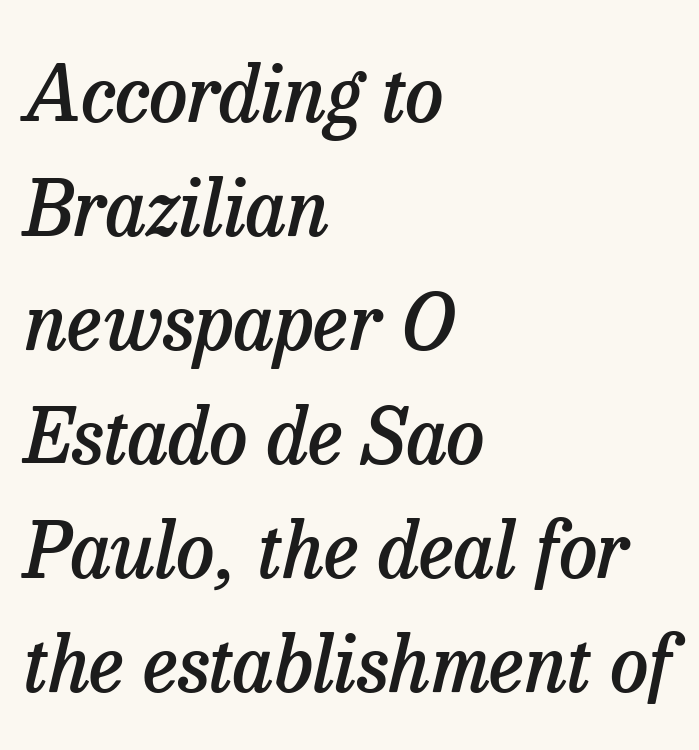
{"serif": "yes", "italic": "yes", "lean": "right", "slant_degrees": 13, "bold": "semi", "weight": "semibold", "width": "normal", "stroke_contrast": "low", "x_height": "medium", "monospaced": "no", "underline": "no", "align": "left", "line_spacing": "normal", "line_spacing_ratio": 1.48, "letter_spacing": "normal", "letter_spacing_em": 0.0, "glyph_px": 77}
